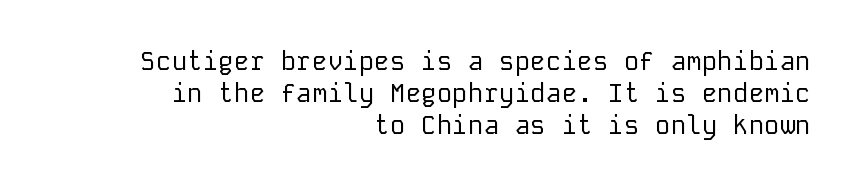
Heaviness? Minimal to ordinary, like unemphasized prose. Notice how the passage keeps a crisp vertical edge on the right only. No italicization has been applied; the sample stays upright. The passage shown is not underscored anywhere.
